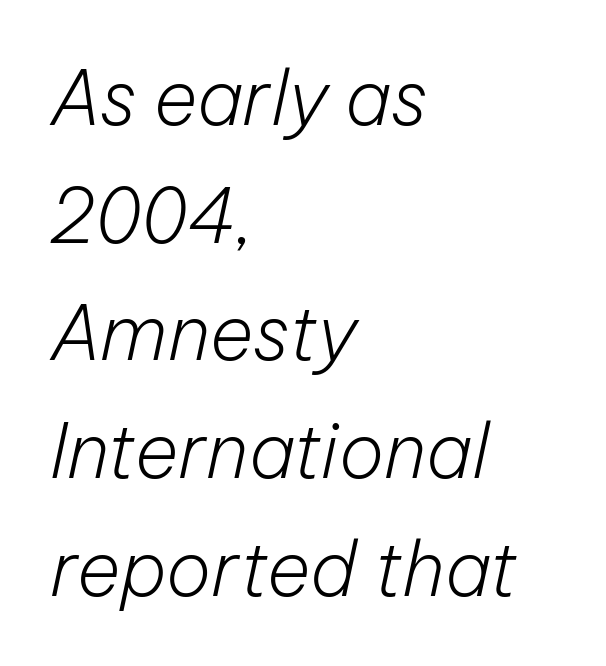
This rendering features lettering with no underline. Compared with ordinary roman type, these characters are visibly tilted. Honestly, the letter spacing is just normal — you wouldn't notice it. Ink coverage per letter is moderate at most. The lines in this sample share a left origin and differ only in where they stop.
